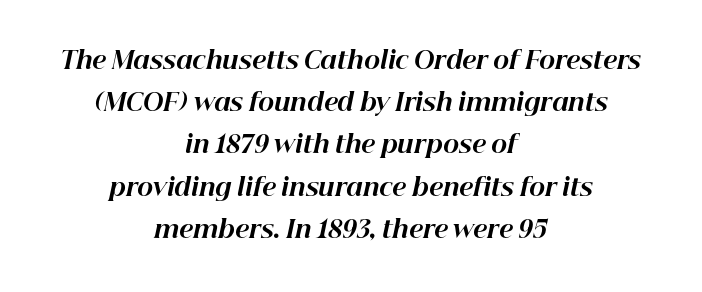
{"italic": "yes", "lean": "right", "slant_degrees": 12, "bold": "yes", "underline": "no", "align": "center", "line_spacing_ratio": 1.76, "letter_spacing": "normal", "letter_spacing_em": 0.0, "glyph_px": 24}
